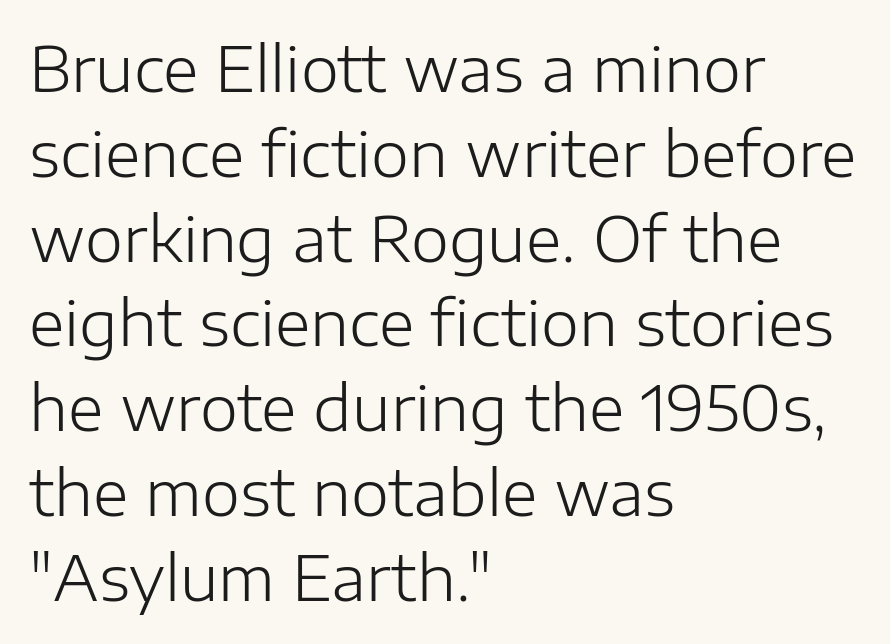
Q: Is the text bold? A: No.
Q: Is the text italic (slanted)? A: No, it is upright.
Q: Is the typeface a serif or a sans-serif typeface? A: Sans-serif.
Q: Is the text underlined? A: No.
Q: How is the paragraph aligned? A: Left-aligned.
Q: Is the spacing between letters normal or unusually wide? A: Normal.
Q: Is the spacing between lines tight, normal or loose? A: Normal.
Q: Width (condensed, normal, or wide)? A: Normal.
Q: Stroke contrast? A: Low.
Q: x-height? A: Medium.
Q: Monospaced? A: No.
